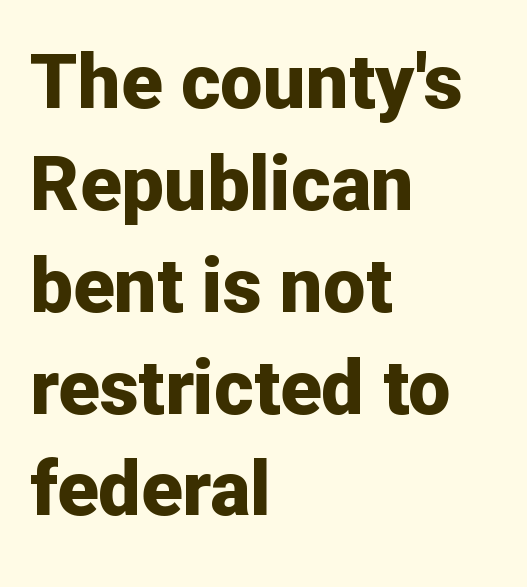
Q: Is the text bold? A: Yes.
Q: Is the text italic (slanted)? A: No, it is upright.
Q: Is the typeface a serif or a sans-serif typeface? A: Sans-serif.
Q: Is the text underlined? A: No.
Q: How is the paragraph aligned? A: Left-aligned.
Q: Is the spacing between letters normal or unusually wide? A: Normal.
Q: Is the spacing between lines tight, normal or loose? A: Normal.
Q: Width (condensed, normal, or wide)? A: Normal.
Q: Stroke contrast? A: Low.
Q: x-height? A: Medium.
Q: Monospaced? A: No.
